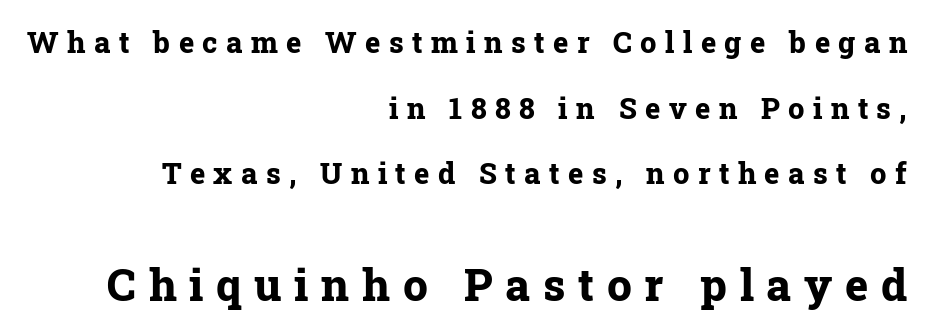
The image shows 44 px bold serif type, upright; set right-aligned, loose line spacing (2.26x), unusually wide letter spacing (+0.29 em), not underlined; the second (bottom) block is 1.52x larger; low stroke contrast and a medium x-height.
